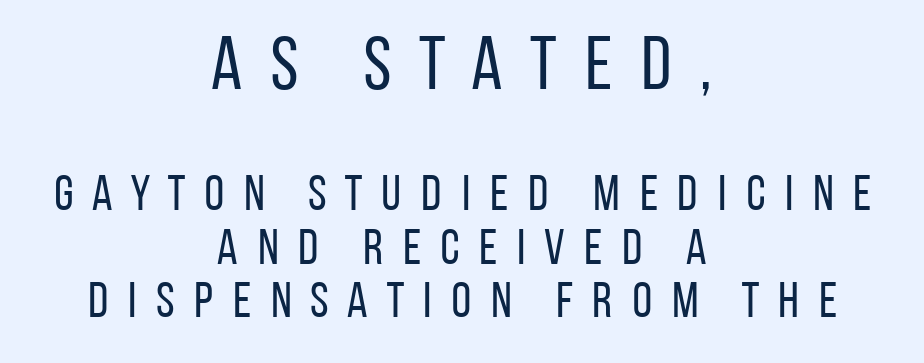
Horizontal alignment here is central, giving a formal, balanced look. The letters advance in unequal steps, a hallmark of proportional type. This sample uses a sans-serif face. These lines were composed using upright roman letters.
